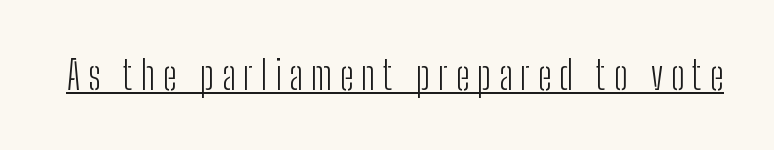
Q: Is the text bold? A: No.
Q: Is the text italic (slanted)? A: No, it is upright.
Q: Is the typeface a serif or a sans-serif typeface? A: Sans-serif.
Q: Is the text underlined? A: Yes.
Q: Is the spacing between letters normal or unusually wide? A: Unusually wide.
Q: Width (condensed, normal, or wide)? A: Condensed.
Q: Stroke contrast? A: Low.
Q: x-height? A: Medium.
Q: Monospaced? A: No.
